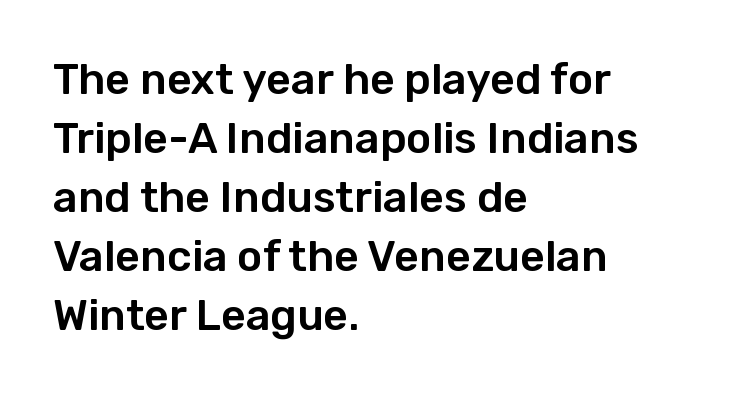
Only glyphs here, with clear space below each row. The letters carry no serifs — their stems end cleanly without finishing strokes. Each new line begins a customary step beneath the previous one. The axis of the letterforms is exactly vertical. This sample has the flowing, uneven cadence of proportional lettering.
